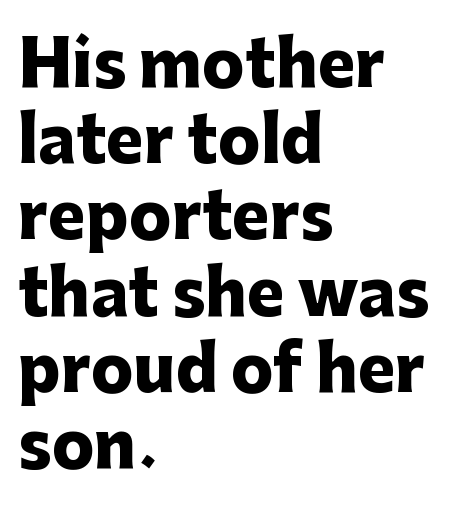
The image shows 63 px heavy sans-serif type, upright; set left-aligned, line spacing 1.21x, normal letter spacing, not underlined; low stroke contrast and a medium x-height.
